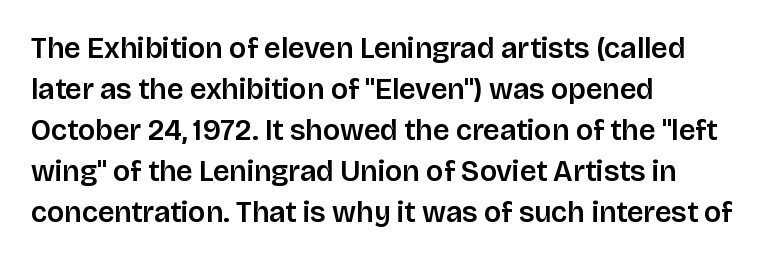
{"serif": "no", "italic": "no", "width": "normal", "stroke_contrast": "low", "x_height": "large", "monospaced": "no", "underline": "no", "align": "left", "line_spacing": "normal", "line_spacing_ratio": 1.41, "letter_spacing": "normal", "letter_spacing_em": 0.0, "glyph_px": 29}
